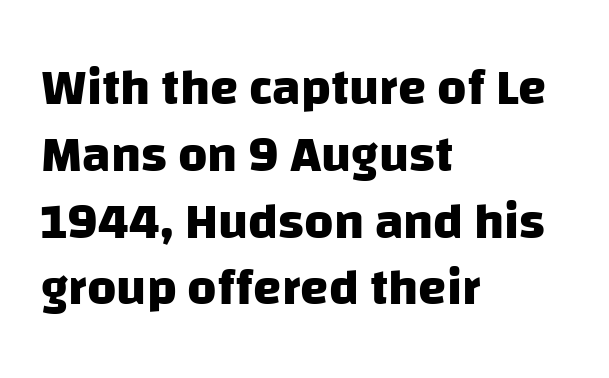
Q: Is the text bold? A: Yes.
Q: Is the typeface a serif or a sans-serif typeface? A: Sans-serif.
Q: Is the text underlined? A: No.
Q: How is the paragraph aligned? A: Left-aligned.
Q: Is the spacing between letters normal or unusually wide? A: Normal.
Q: Is the spacing between lines tight, normal or loose? A: Normal.
Q: Width (condensed, normal, or wide)? A: Normal.
Q: Stroke contrast? A: Low.
Q: x-height? A: Large.
Q: Monospaced? A: No.
